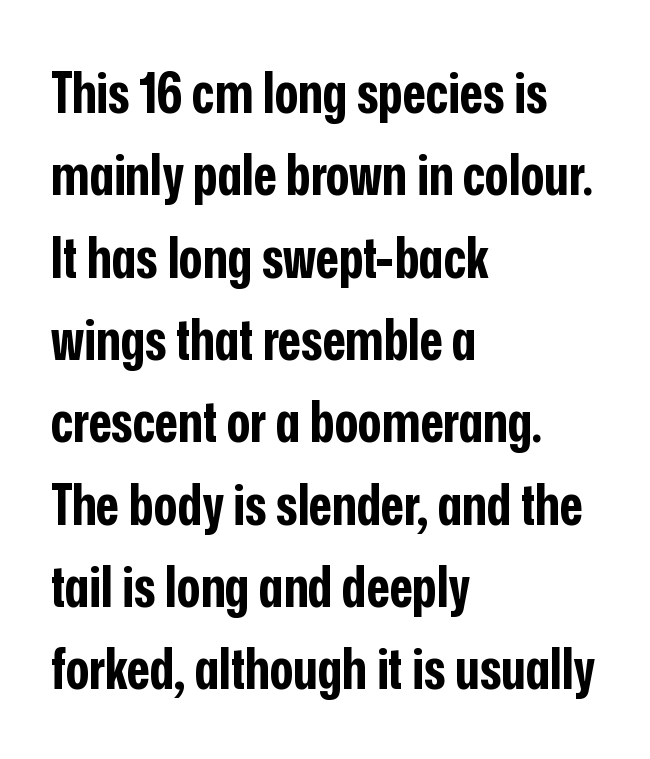
The image shows 56 px bold, condensed sans-serif type, upright; set left-aligned, normal line spacing (1.47x), normal letter spacing, not underlined; low stroke contrast and a medium x-height.
